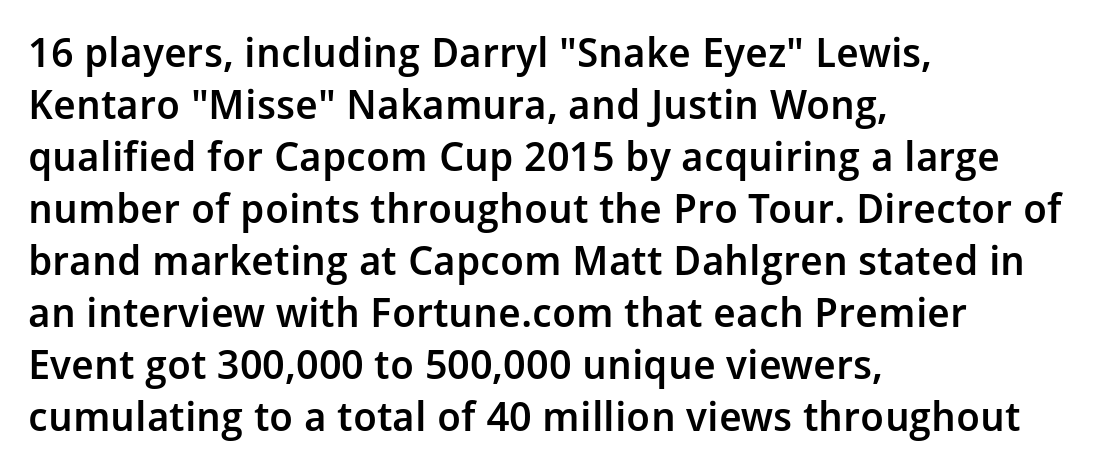
As a designer I'd log this as weight 600, semibold. Each letter keeps its own natural width here, so spacing adapts to shape. If you measured baseline to baseline, you'd find a middling distance. The font's upright variant was chosen for this text.
